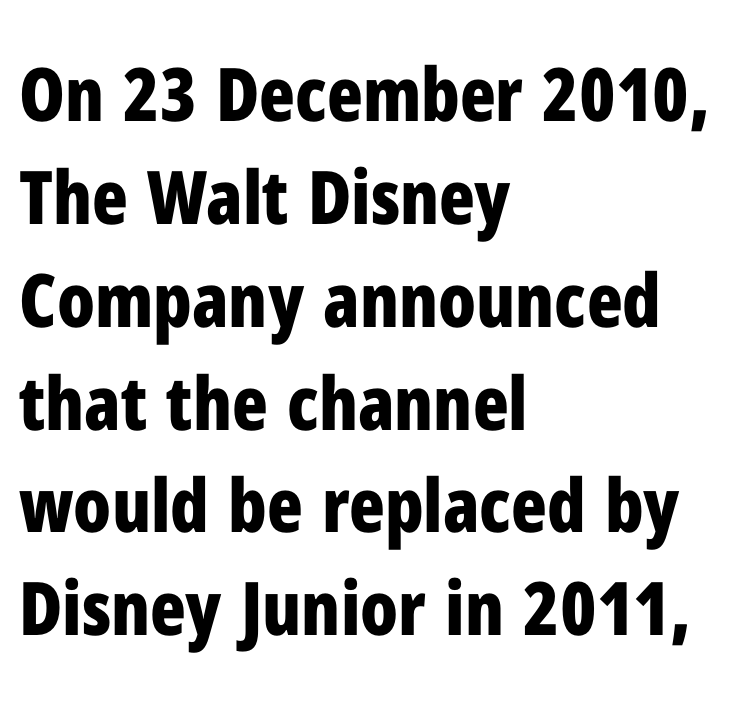
{"serif": "no", "italic": "no", "bold": "yes", "weight": "bold", "width": "condensed", "stroke_contrast": "low", "x_height": "medium", "monospaced": "no", "underline": "no", "align": "left", "line_spacing": "normal", "line_spacing_ratio": 1.39, "letter_spacing": "normal", "letter_spacing_em": 0.0, "glyph_px": 74}
